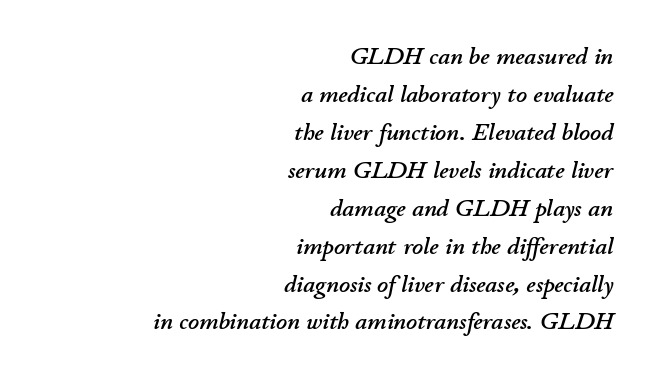
Q: Is the text italic (slanted)? A: Yes, it leans right by about 11 degrees.
Q: Is the text underlined? A: No.
Q: How is the paragraph aligned? A: Right-aligned.
Q: Is the spacing between letters normal or unusually wide? A: Normal.
Q: Is the spacing between lines tight, normal or loose? A: Normal.
